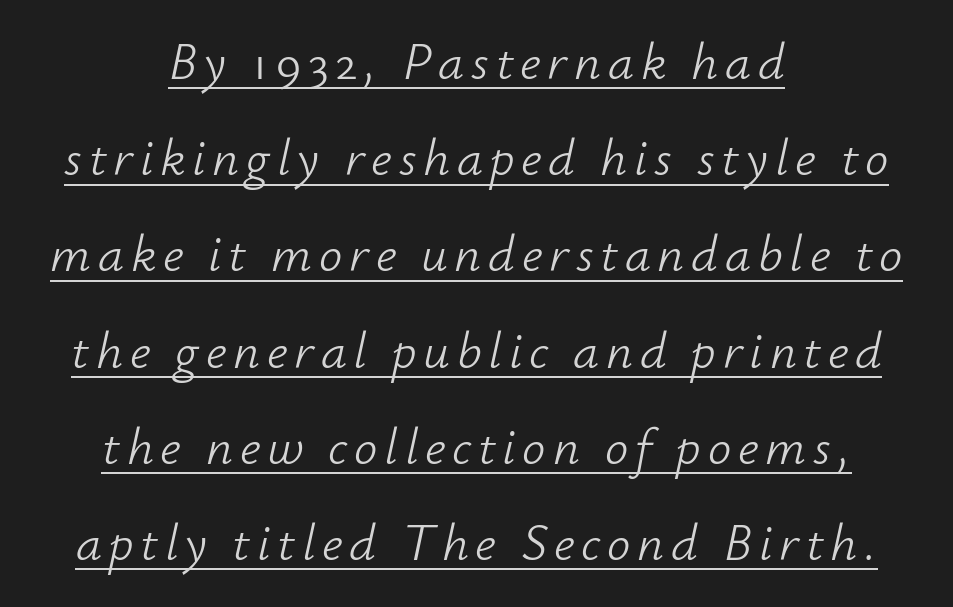
The image shows 52 px light type, italic (leaning right); set centered, line spacing 1.85x, underlined; low stroke contrast and a small x-height.
